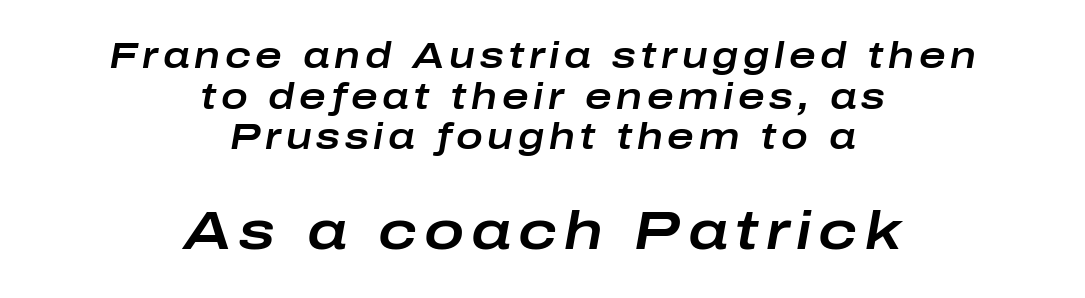
Q: Is the text italic (slanted)? A: Yes, it leans right by about 10 degrees.
Q: Is the text underlined? A: No.
Q: How is the paragraph aligned? A: Centered.
Q: Is the spacing between lines tight, normal or loose? A: Tight.
Q: Which block of text is set in a larger size, the first (top) or the second (bottom)? A: The second (bottom) one.
Q: Width (condensed, normal, or wide)? A: Wide.
Q: Stroke contrast? A: Low.
Q: x-height? A: Medium.
Q: Monospaced? A: No.
